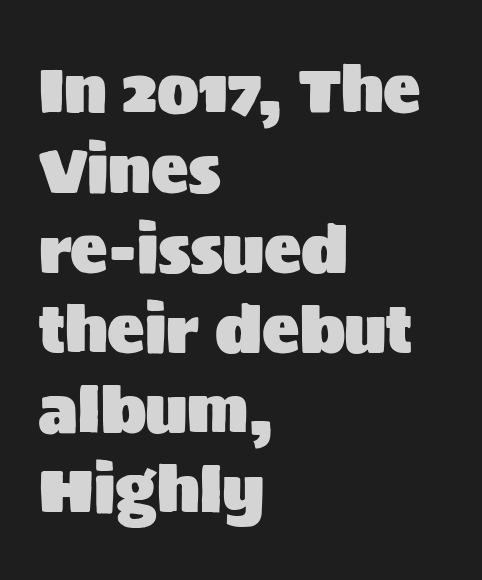
The image shows 62 px sans-serif type, upright; set left-aligned, normal line spacing (1.29x), normal letter spacing, not underlined; medium stroke contrast and a large x-height.
